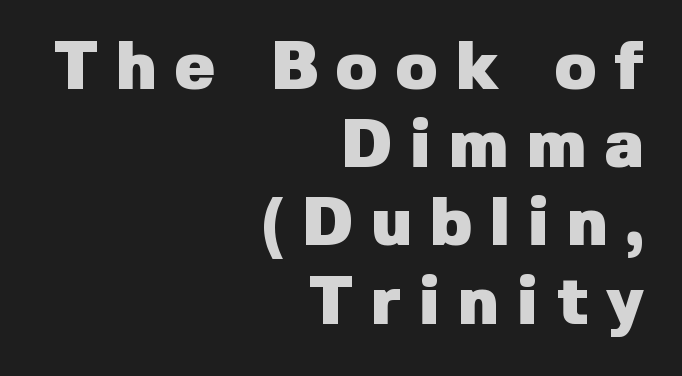
The image shows 68 px heavy sans-serif type, upright; set right-aligned, tight line spacing (1.15x), unusually wide letter spacing (+0.26 em), not underlined; low stroke contrast and a medium x-height.
